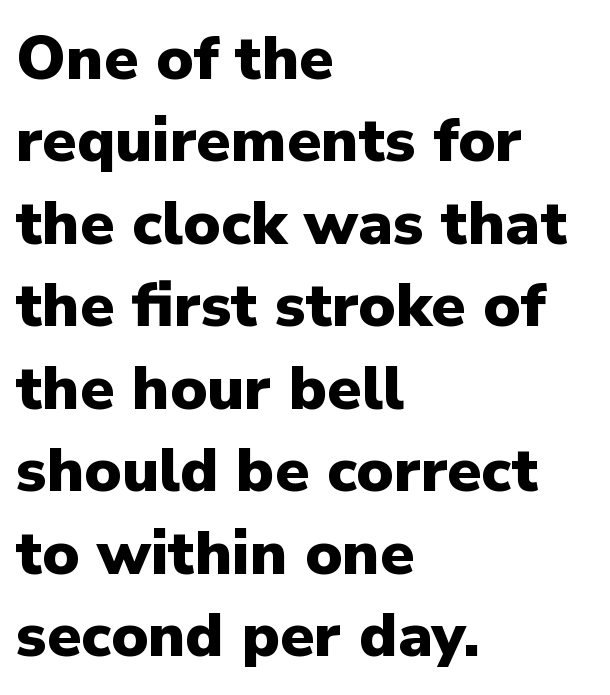
{"serif": "no", "italic": "no", "bold": "yes", "weight": "heavy", "width": "normal", "stroke_contrast": "low", "x_height": "medium", "monospaced": "no", "underline": "no", "align": "left", "line_spacing": "normal", "line_spacing_ratio": 1.33, "letter_spacing": "normal", "letter_spacing_em": 0.0, "glyph_px": 62}
